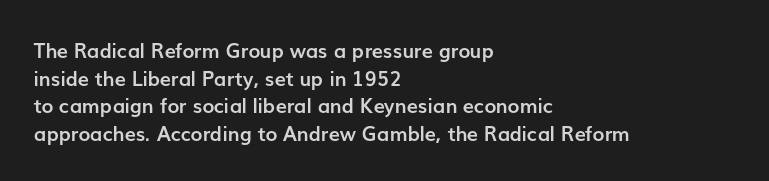
The image shows 20 px bold type, upright; set left-aligned, normal line spacing (1.38x), normal letter spacing, not underlined.
